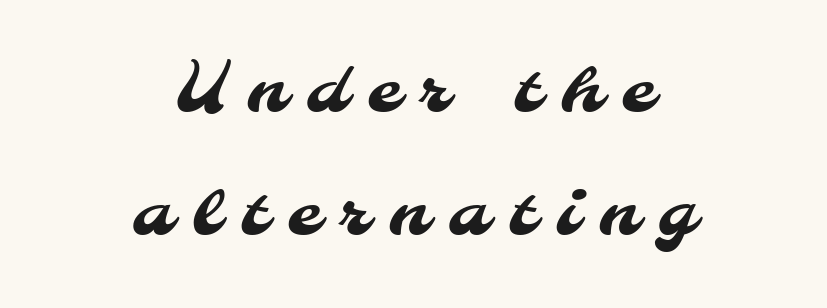
{"serif": "no", "width": "normal", "stroke_contrast": "medium", "x_height": "small", "monospaced": "no", "underline": "no", "align": "center", "line_spacing_ratio": 1.78, "letter_spacing": "wide", "letter_spacing_em": 0.29, "glyph_px": 69}
